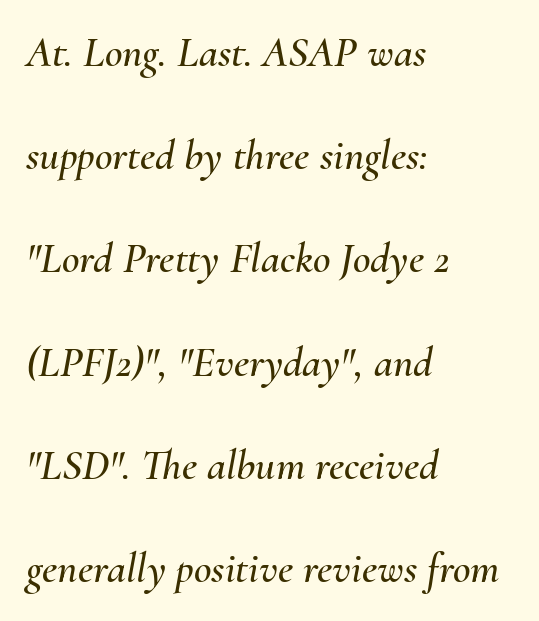
Q: Is the text italic (slanted)? A: Yes, it leans right by about 10 degrees.
Q: Is the text underlined? A: No.
Q: How is the paragraph aligned? A: Left-aligned.
Q: Is the spacing between letters normal or unusually wide? A: Normal.
Q: Is the spacing between lines tight, normal or loose? A: Loose.
Q: Width (condensed, normal, or wide)? A: Normal.
Q: Stroke contrast? A: Medium.
Q: x-height? A: Small.
Q: Monospaced? A: No.
